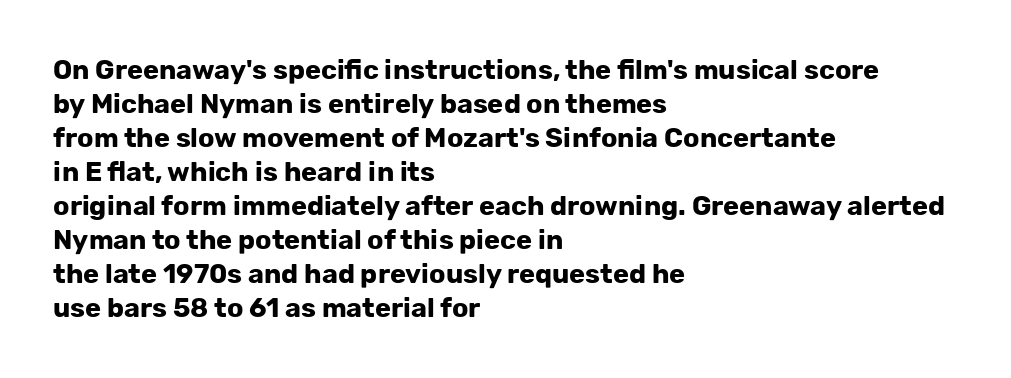
Does the weight exceed regular? Yes, all the way to bold. Short note: letters normally spaced. The space beneath each line is pristine and unruled. The typesetter chose a ragged-right arrangement here. Posture: vertical. The passage shown stacks its lines at a standard gap.
